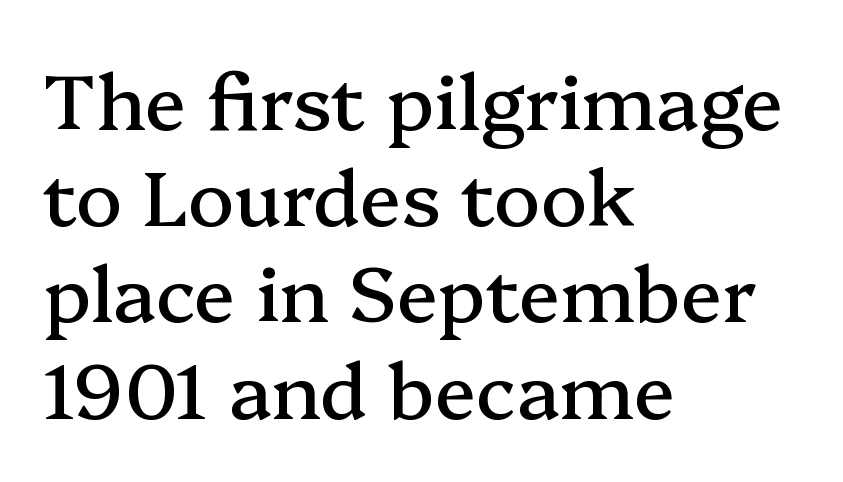
The image shows 77 px serif type, upright; set left-aligned, normal line spacing (1.25x), normal letter spacing, not underlined; medium stroke contrast and a medium x-height.
